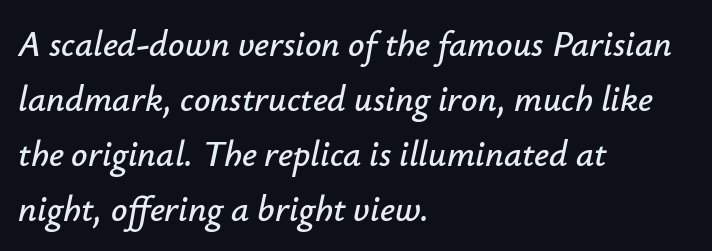
{"italic": "yes", "lean": "right", "slant_degrees": 12, "width": "normal", "stroke_contrast": "low", "x_height": "small", "monospaced": "no", "underline": "no", "align": "left", "line_spacing": "normal", "line_spacing_ratio": 1.53, "letter_spacing": "normal", "letter_spacing_em": 0.0, "glyph_px": 36}
